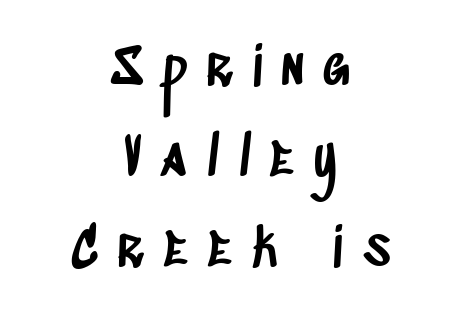
Typographically, this falls in the sans-serif category. Characters follow at a spacing far wider than the type designer built in. A centered setting, common on invitations and titles, is used for this passage. These lines are rendered in a variable-pitch font. Quick note: underline off.
